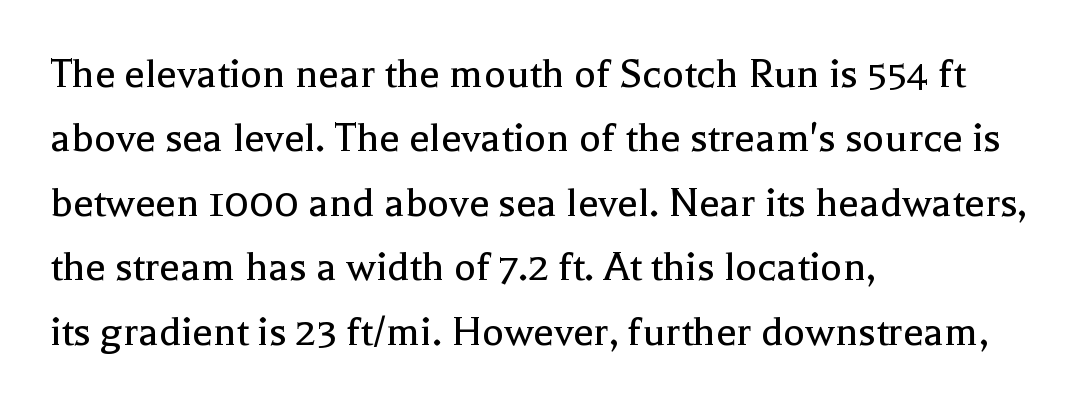
{"serif": "yes", "italic": "no", "bold": "no", "weight": "regular", "width": "normal", "x_height": "medium", "monospaced": "no", "underline": "no", "align": "left", "line_spacing": "normal", "line_spacing_ratio": 1.4, "letter_spacing": "normal", "letter_spacing_em": 0.0, "glyph_px": 46}
